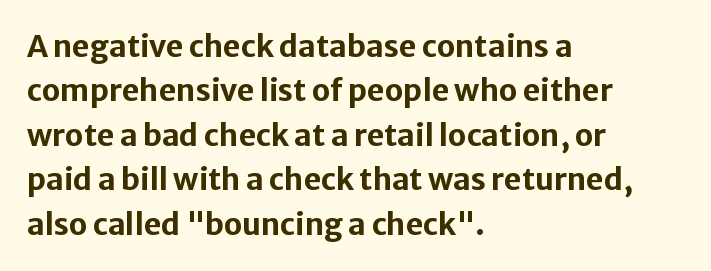
{"serif": "no", "italic": "no", "bold": "yes", "weight": "bold", "width": "normal", "stroke_contrast": "low", "x_height": "medium", "monospaced": "no", "underline": "no", "align": "left", "line_spacing": "normal", "line_spacing_ratio": 1.48, "letter_spacing": "normal", "letter_spacing_em": 0.0, "glyph_px": 30}
